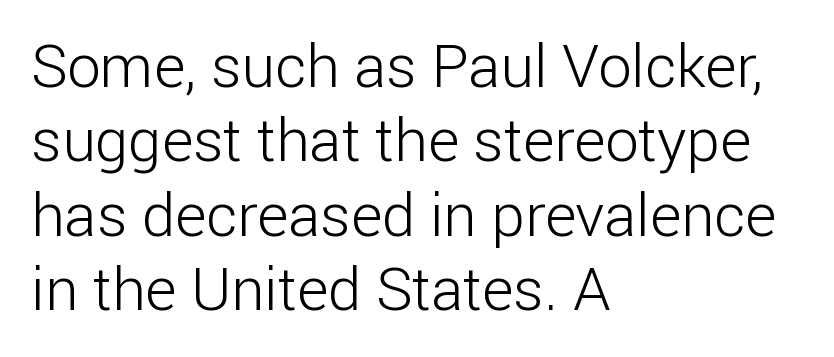
The image shows 60 px light sans-serif type, upright; set left-aligned, line spacing 1.24x, normal letter spacing, not underlined; low stroke contrast and a medium x-height.
